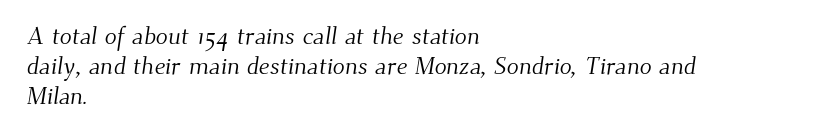
{"bold": "no", "underline": "no", "align": "left", "line_spacing_ratio": 1.21, "letter_spacing": "normal", "letter_spacing_em": 0.0, "glyph_px": 25}
